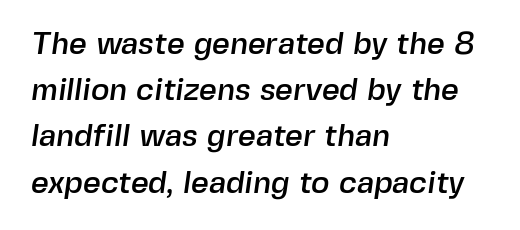
Q: Is the typeface a serif or a sans-serif typeface? A: Sans-serif.
Q: Is the text underlined? A: No.
Q: How is the paragraph aligned? A: Left-aligned.
Q: Is the spacing between letters normal or unusually wide? A: Normal.
Q: Is the spacing between lines tight, normal or loose? A: Normal.
Q: Width (condensed, normal, or wide)? A: Normal.
Q: x-height? A: Medium.
Q: Monospaced? A: No.
